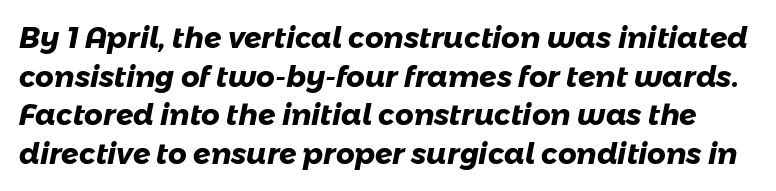
A typesetter would call this proportional, since set widths differ per character. Is the letter spacing exaggerated? No — it looks like the ordinary default. Decoration check: the copy has no underline. The glyphs in this specimen are sans serif. Each new line begins a customary step beneath the previous one. Students, this is bold: see how much ink each stroke carries.
